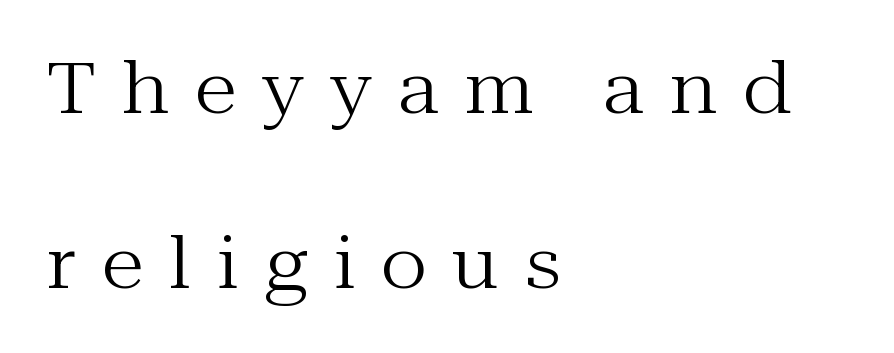
Q: Is the text bold? A: No.
Q: Is the text italic (slanted)? A: No, it is upright.
Q: Is the typeface a serif or a sans-serif typeface? A: Serif.
Q: Is the text underlined? A: No.
Q: How is the paragraph aligned? A: Left-aligned.
Q: Is the spacing between letters normal or unusually wide? A: Unusually wide.
Q: Is the spacing between lines tight, normal or loose? A: Loose.
Q: Width (condensed, normal, or wide)? A: Normal.
Q: Stroke contrast? A: Medium.
Q: x-height? A: Medium.
Q: Monospaced? A: No.
